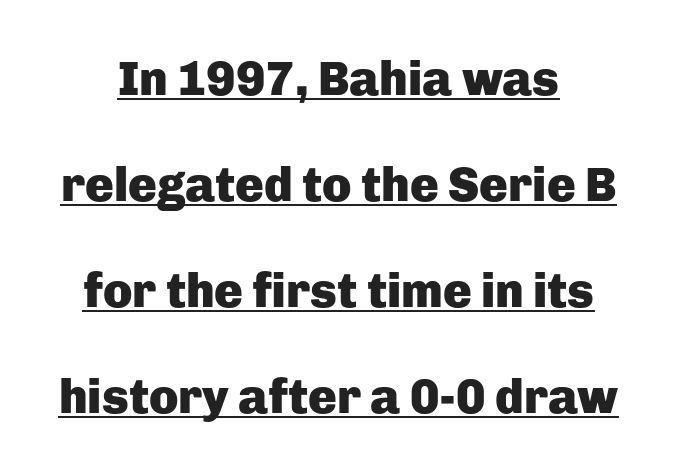
Letter spacing: default. Heavy, bold letterforms. Quick note: not italic, upright. Is there an underline? Yes — a line sits under the letters. Spacing verdict: proportional, widths tailored to each character. Vertically, the passage feels expansive, rows floating well apart.
